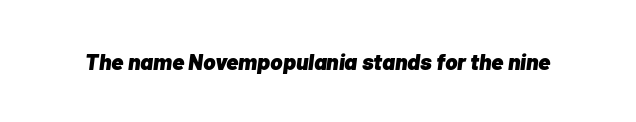
Q: Is the text bold? A: Yes.
Q: Is the text italic (slanted)? A: Yes, it leans right by about 7 degrees.
Q: Is the text underlined? A: No.
Q: Is the spacing between letters normal or unusually wide? A: Normal.
